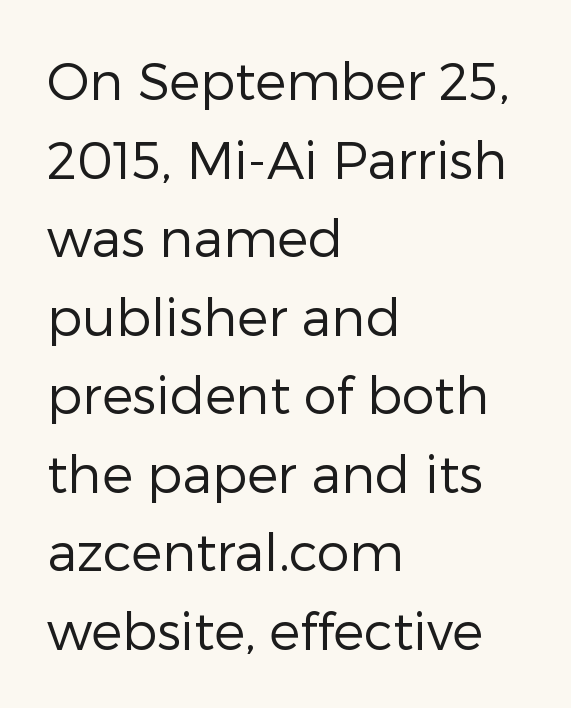
Weight: not bold — regular or lighter. Grotesque or geometric, the face here clearly has no serifs. Honestly, there is no underline to notice here at all. Leading matches the norm, producing a regular column. Style check: upright.
